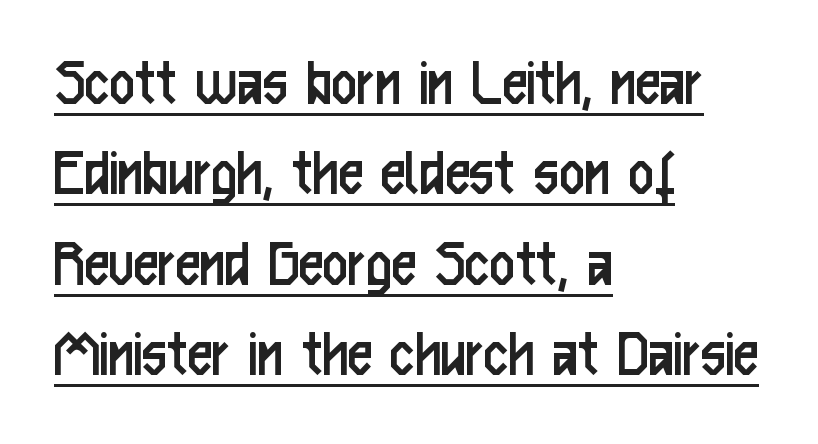
Type style note: lacks serifs. A roman cut, with each character standing at attention. Compared with typical body copy, the letter spacing here is the same. Each line starts at the same left margin while the right side varies. Compared with typical paragraphs, the rows here are spaced about the same. Looks like regular typesetting: each glyph gets only the width it needs.
